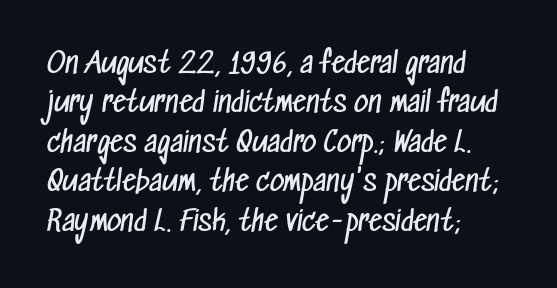
{"serif": "no", "bold": "no", "weight": "regular", "width": "condensed", "stroke_contrast": "low", "x_height": "medium", "monospaced": "no", "underline": "no", "align": "left", "line_spacing": "normal", "line_spacing_ratio": 1.41, "letter_spacing": "normal", "letter_spacing_em": 0.0, "glyph_px": 28}
